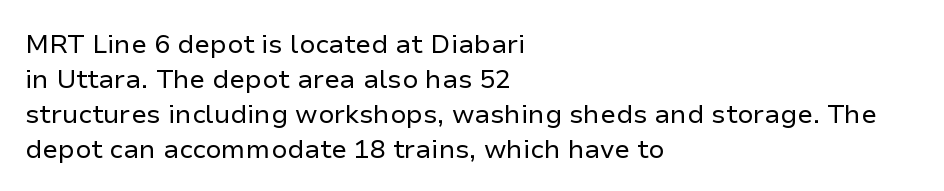
Q: Is the text bold? A: No.
Q: Is the text italic (slanted)? A: No, it is upright.
Q: Is the text underlined? A: No.
Q: How is the paragraph aligned? A: Left-aligned.
Q: Is the spacing between letters normal or unusually wide? A: Normal.
Q: Is the spacing between lines tight, normal or loose? A: Normal.
